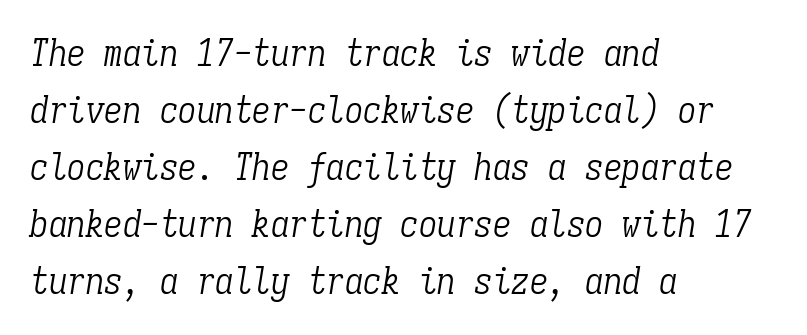
Q: Is the text bold? A: No.
Q: Is the text italic (slanted)? A: Yes, it leans right by about 9 degrees.
Q: Is the typeface a serif or a sans-serif typeface? A: Serif.
Q: Is the text underlined? A: No.
Q: How is the paragraph aligned? A: Left-aligned.
Q: Is the spacing between letters normal or unusually wide? A: Normal.
Q: Is the spacing between lines tight, normal or loose? A: Normal.
Q: Width (condensed, normal, or wide)? A: Condensed.
Q: Stroke contrast? A: Low.
Q: x-height? A: Medium.
Q: Monospaced? A: Yes.
